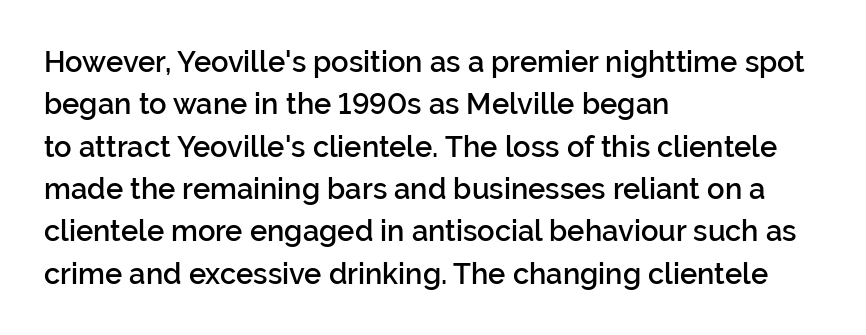
The image shows 29 px semibold sans-serif type, upright; set left-aligned, normal line spacing (1.46x), normal letter spacing, not underlined; low stroke contrast and a medium x-height.
